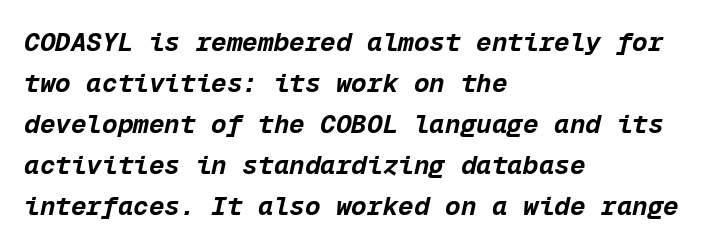
Horizontal bands of white between lines are of average thickness. Its strokes are broad and dark, the hallmark of bold type. Quick note: italic. Glyph-to-glyph distance matches everyday printed text. Honestly, there is no underline to notice here at all.
